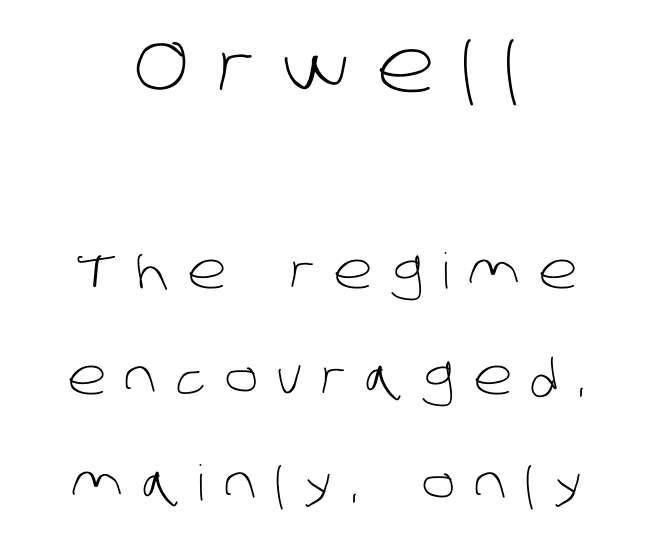
The letters are spread apart with noticeably loose tracking. The rendering shows plain stroke endings on the letterforms — a sans-serif design. Descenders are the only things crossing below the line. The block sitting higher on the canvas is the one with enlarged characters. The face used here is proportionally spaced, like ordinary book or web type. Teacher's note: observe the equal gaps on both sides — that is centered alignment.
